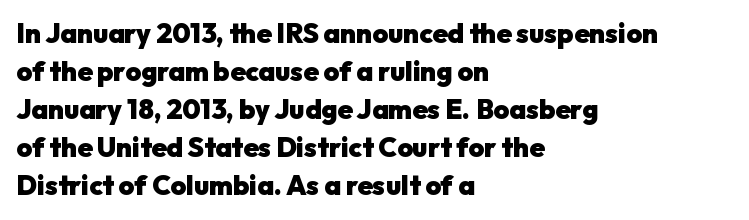
Nothing unusual about the tracking: characters are spaced as the font intends. Glance below the letters and you will spot only blank space. Designer's note — italics off, roman on. Alignment: flush left.
